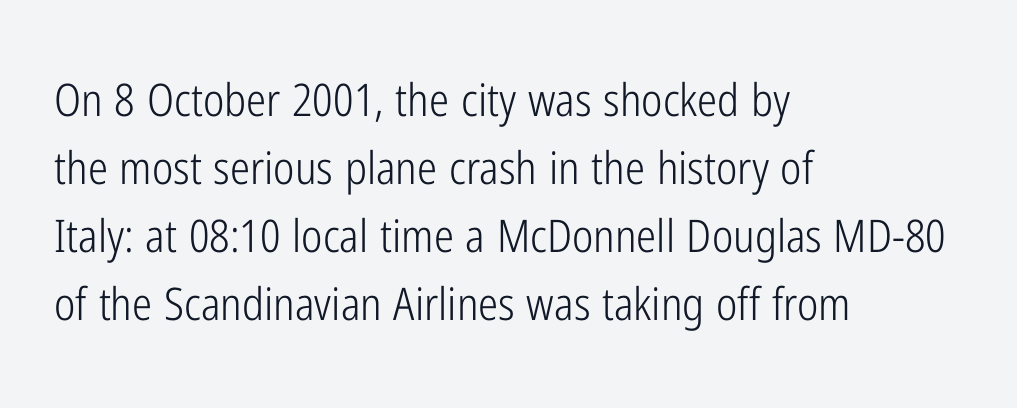
Do the letters lean? They stand straight. Underlining? Definitely not there. The paragraph shown leans on its left margin. Weight: not bold — regular or lighter.
